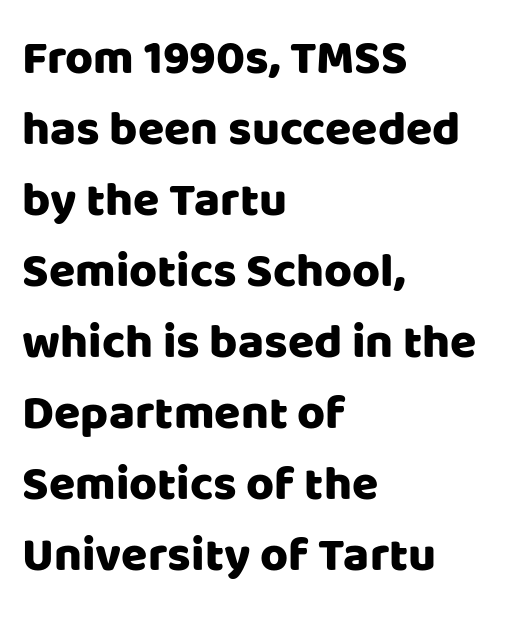
The rag falls on the right side of this text block. Look at the bottom of the vertical strokes: they stop flat, with no serifs. In terms of letterspacing, this is plain default setting. If you measured baseline to baseline, you'd find a middling distance. Style check: upright. This sample has the flowing, uneven cadence of proportional lettering.
